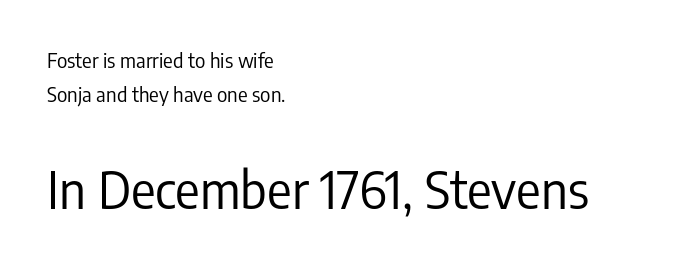
The image shows 51 px regular-weight, condensed sans-serif type, upright; set left-aligned, line spacing 1.71x, normal letter spacing, not underlined; the second (bottom) block is 2.55x larger; low stroke contrast and a medium x-height.
